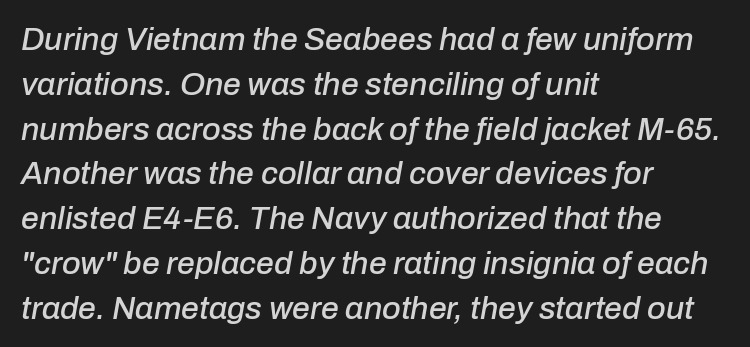
The image shows 32 px text type, italic (leaning right); set left-aligned, normal line spacing (1.4x), normal letter spacing, not underlined; low stroke contrast and a medium x-height.
